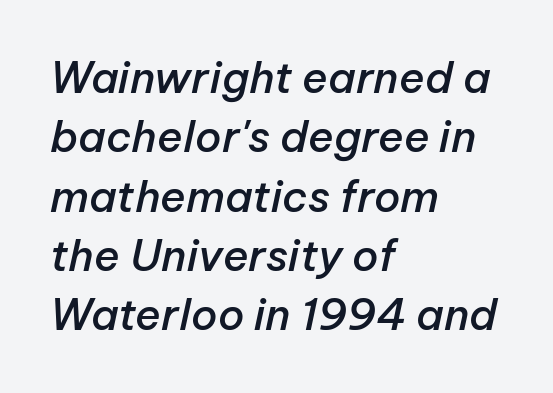
The image shows 43 px semibold type, italic (leaning right); set left-aligned, normal line spacing (1.38x), normal letter spacing, not underlined; low stroke contrast and a medium x-height.
